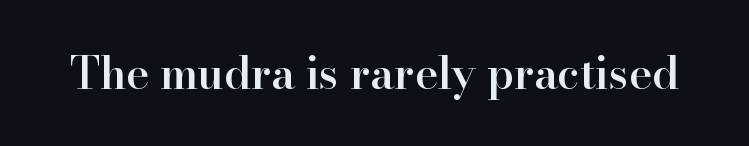
Q: Is the text bold? A: Semi-bold.
Q: Is the text italic (slanted)? A: No, it is upright.
Q: Is the typeface a serif or a sans-serif typeface? A: Serif.
Q: Is the text underlined? A: No.
Q: Is the spacing between letters normal or unusually wide? A: Normal.
Q: Width (condensed, normal, or wide)? A: Normal.
Q: Stroke contrast? A: High.
Q: x-height? A: Small.
Q: Monospaced? A: No.
